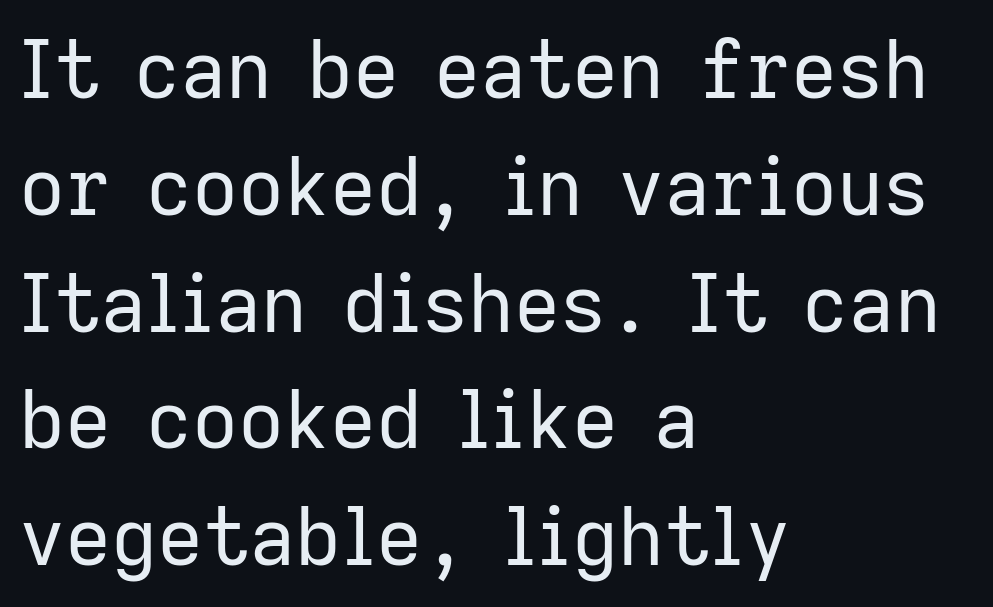
Q: Is the text bold? A: No.
Q: Is the text italic (slanted)? A: No, it is upright.
Q: Is the typeface a serif or a sans-serif typeface? A: Sans-serif.
Q: Is the text underlined? A: No.
Q: How is the paragraph aligned? A: Left-aligned.
Q: Is the spacing between letters normal or unusually wide? A: Normal.
Q: Is the spacing between lines tight, normal or loose? A: Normal.
Q: Width (condensed, normal, or wide)? A: Normal.
Q: Stroke contrast? A: Low.
Q: x-height? A: Medium.
Q: Monospaced? A: No.
